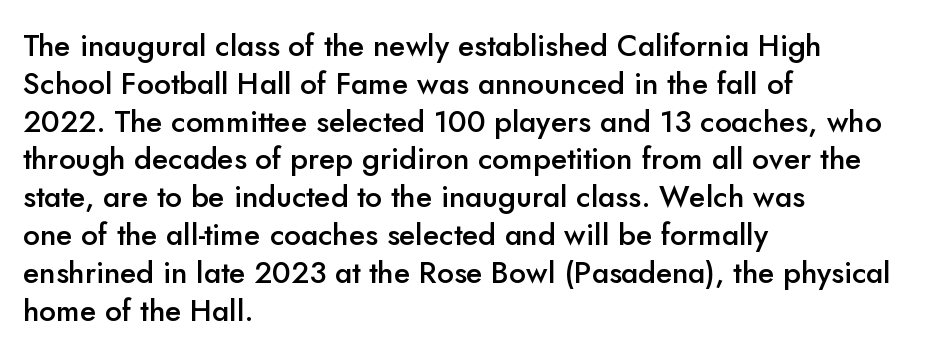
Default kerning and tracking; the words read as compact shapes. Do the letters lean? They stand straight. The rendering uses a semibold face; strokes are thickened but not to full bold. Visually the block forms a straight wall on the left and a jagged coastline on the right.
